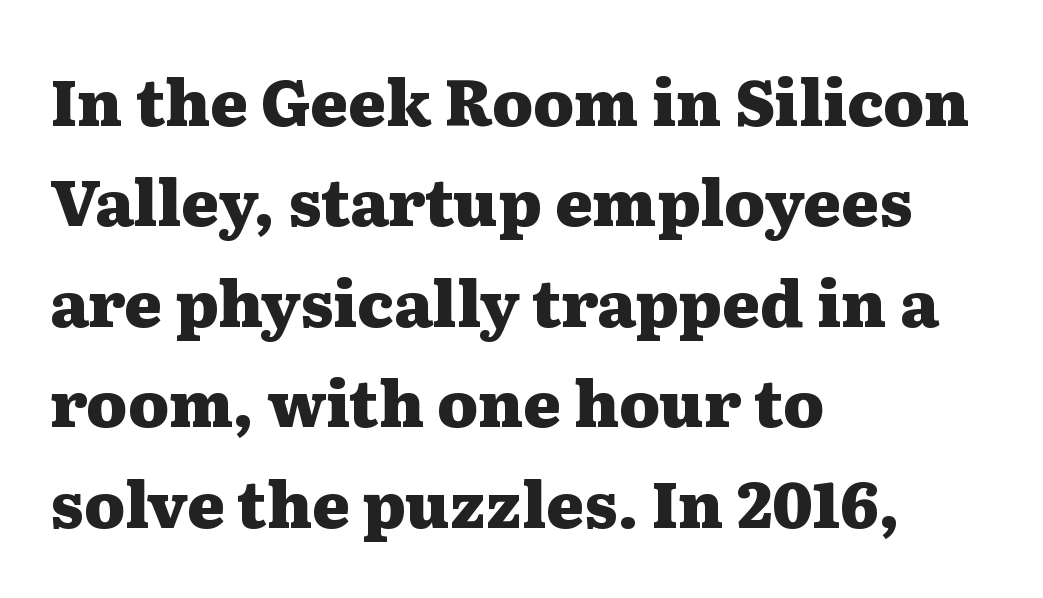
What weight is shown? A full bold with thick strokes. Has an underline been added? It has not. This rendering employs a face with finishing strokes, i.e., a serif. The leading is moderate, giving the passage an even texture. This sample has the flowing, uneven cadence of proportional lettering. This sample is left-justified, so line endings fall wherever the words run out.
